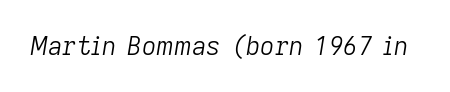
The image shows 25 px text type, italic (leaning right); set normal letter spacing, not underlined.
